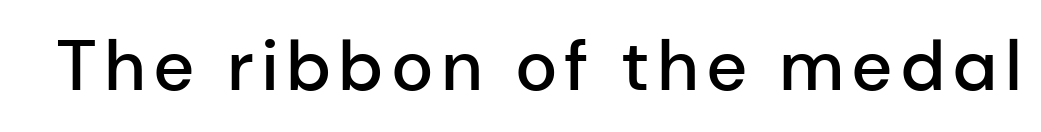
The image shows 71 px semibold sans-serif type, upright; set not underlined; low stroke contrast and a medium x-height.
